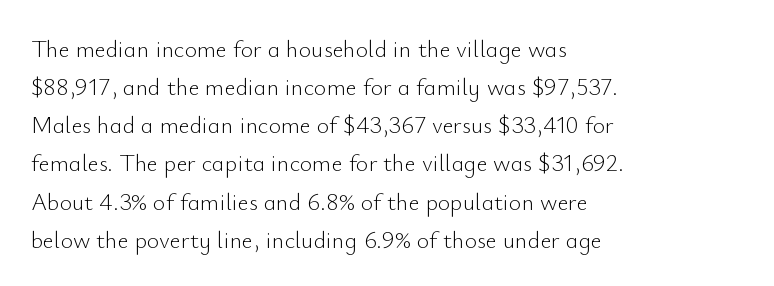
Is there much room between lines? A standard amount, neither cramped nor airy. A roman cut, with each character standing at attention. How are the letters spaced? Ordinarily, with no added tracking. This rendering features lettering with no underline. The paragraph shown leans on its left margin. The weight tops out at a normal text grade.
